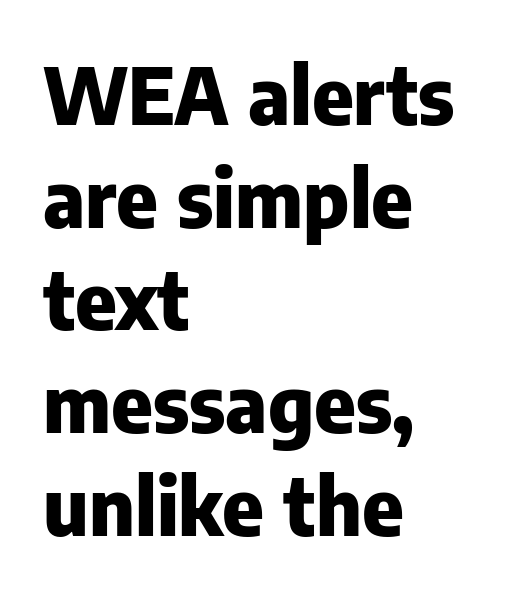
The block of text has a typical density, with ordinary space between rows. Each letter's strokes conclude bluntly, with no projecting serifs. Summary of weight: heavy, a full bold. The lines in this sample share a left origin and differ only in where they stop.
